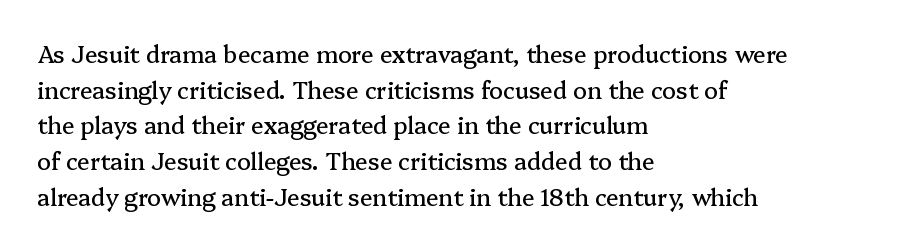
{"italic": "no", "underline": "no", "align": "left", "line_spacing": "normal", "line_spacing_ratio": 1.55, "letter_spacing": "normal", "letter_spacing_em": 0.0, "glyph_px": 23}
